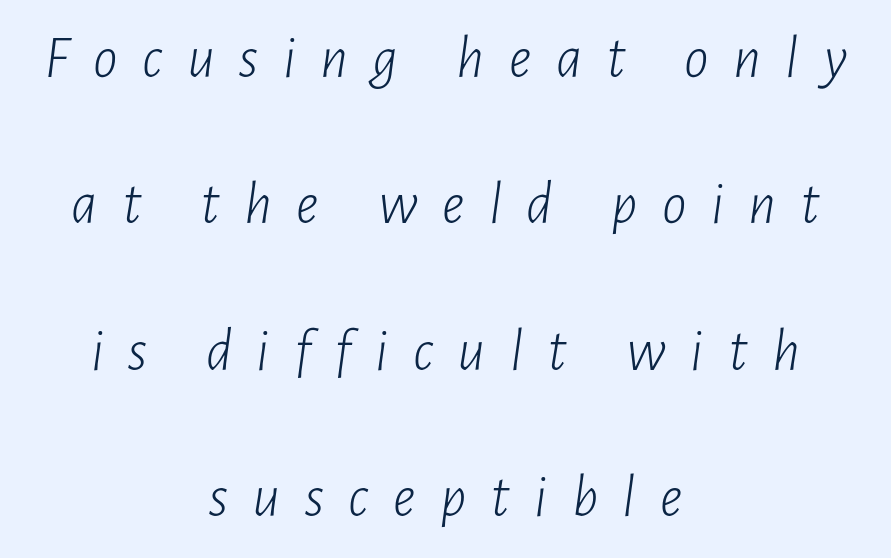
Q: Is the text bold? A: No.
Q: Is the text italic (slanted)? A: Yes, it leans right by about 7 degrees.
Q: Is the text underlined? A: No.
Q: How is the paragraph aligned? A: Centered.
Q: Is the spacing between letters normal or unusually wide? A: Unusually wide.
Q: Is the spacing between lines tight, normal or loose? A: Loose.
Q: Width (condensed, normal, or wide)? A: Condensed.
Q: Stroke contrast? A: Low.
Q: x-height? A: Medium.
Q: Monospaced? A: No.
